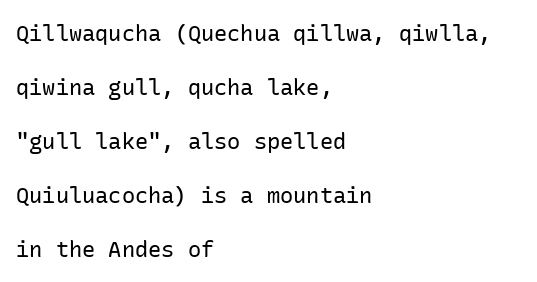
Q: Is the text bold? A: No.
Q: Is the text italic (slanted)? A: No, it is upright.
Q: Is the text underlined? A: No.
Q: How is the paragraph aligned? A: Left-aligned.
Q: Is the spacing between letters normal or unusually wide? A: Normal.
Q: Is the spacing between lines tight, normal or loose? A: Loose.
